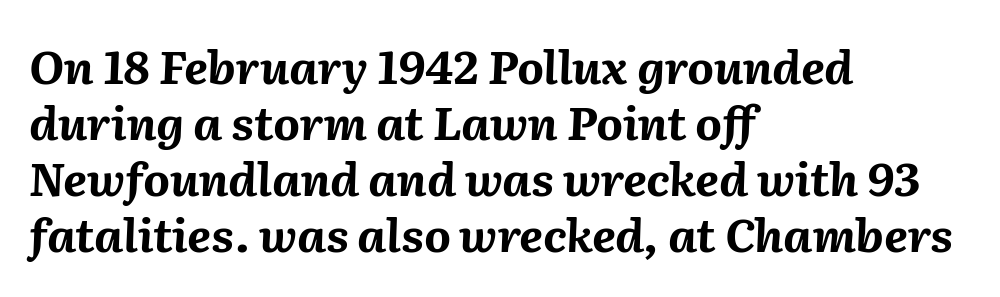
Underline: absent. The tracking reads as untouched default to a designer's eye. Slanted lettering throughout. The passage shown is typed in a proportional face where columns would drift.
